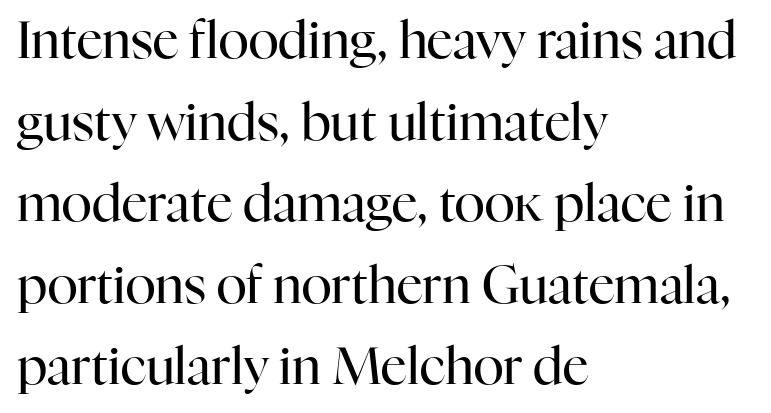
Q: Is the text bold? A: No.
Q: Is the text italic (slanted)? A: No, it is upright.
Q: Is the typeface a serif or a sans-serif typeface? A: Serif.
Q: Is the text underlined? A: No.
Q: How is the paragraph aligned? A: Left-aligned.
Q: Is the spacing between letters normal or unusually wide? A: Normal.
Q: Is the spacing between lines tight, normal or loose? A: Normal.
Q: Width (condensed, normal, or wide)? A: Normal.
Q: Stroke contrast? A: High.
Q: x-height? A: Medium.
Q: Monospaced? A: No.
